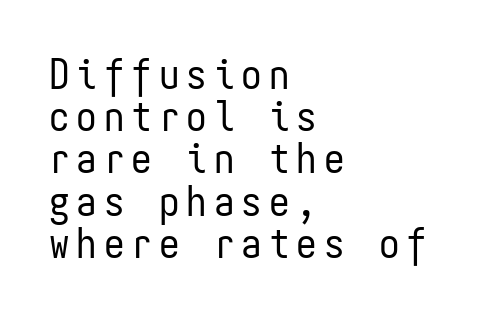
Vertical spacing — tight. Each letter, wide or thin by design, is forced into the same width here. The paragraph shown leans on its left margin. Quick note: not italic, upright. Clear beneath every line of the passage. The characters are drawn with everyday or finer stroke widths.
